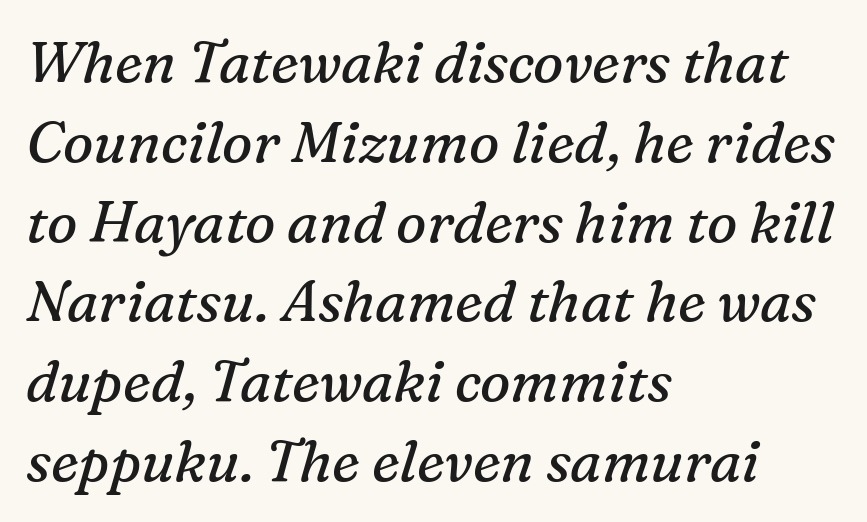
The image shows 57 px regular-weight serif type, italic (leaning right); set left-aligned, normal line spacing (1.4x), normal letter spacing, not underlined; medium stroke contrast and a medium x-height.
